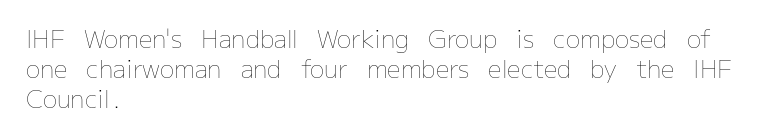
The image shows 24 px text type, upright; set left-aligned, normal line spacing (1.26x), normal letter spacing, not underlined.
